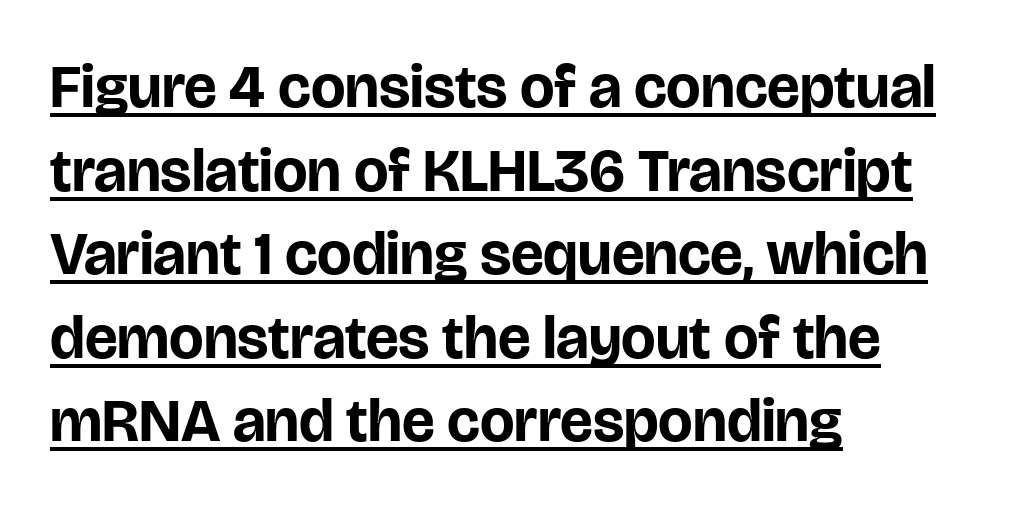
Q: Is the text bold? A: Yes.
Q: Is the text italic (slanted)? A: No, it is upright.
Q: Is the typeface a serif or a sans-serif typeface? A: Sans-serif.
Q: Is the text underlined? A: Yes.
Q: How is the paragraph aligned? A: Left-aligned.
Q: Is the spacing between letters normal or unusually wide? A: Normal.
Q: Is the spacing between lines tight, normal or loose? A: Normal.
Q: Width (condensed, normal, or wide)? A: Normal.
Q: Stroke contrast? A: Low.
Q: x-height? A: Large.
Q: Monospaced? A: No.
